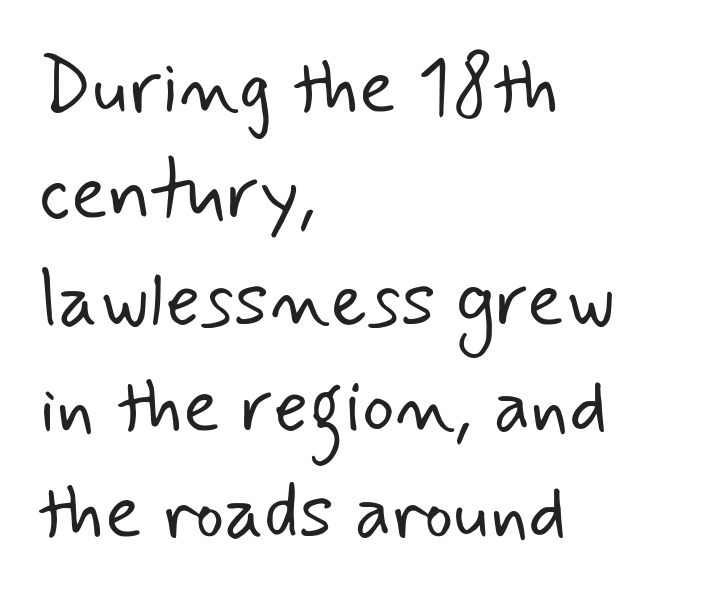
The image shows 77 px light sans-serif type; set left-aligned, normal line spacing (1.38x), normal letter spacing, not underlined; low stroke contrast and a small x-height.
